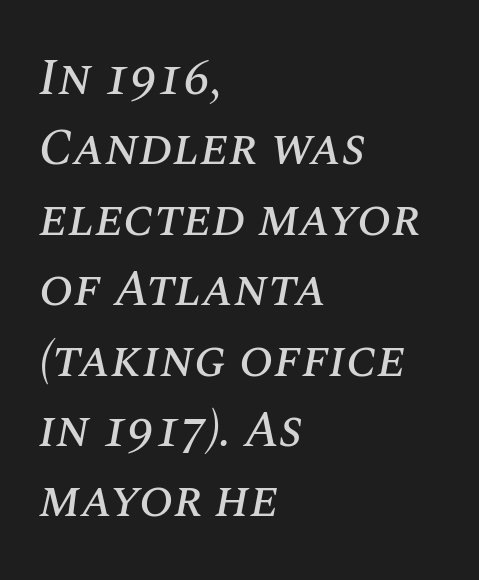
{"italic": "yes", "lean": "right", "slant_degrees": 10, "width": "normal", "stroke_contrast": "medium", "x_height": "large", "monospaced": "no", "underline": "no", "align": "left", "line_spacing": "normal", "line_spacing_ratio": 1.38, "letter_spacing": "normal", "letter_spacing_em": 0.0, "glyph_px": 51}
